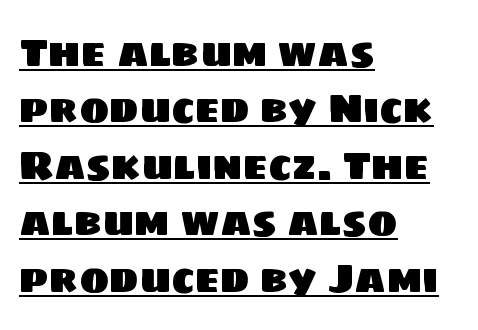
Q: Is the typeface a serif or a sans-serif typeface? A: Sans-serif.
Q: Is the text underlined? A: Yes.
Q: How is the paragraph aligned? A: Left-aligned.
Q: Is the spacing between letters normal or unusually wide? A: Normal.
Q: Is the spacing between lines tight, normal or loose? A: Normal.
Q: Width (condensed, normal, or wide)? A: Normal.
Q: Stroke contrast? A: Low.
Q: x-height? A: Large.
Q: Monospaced? A: No.
